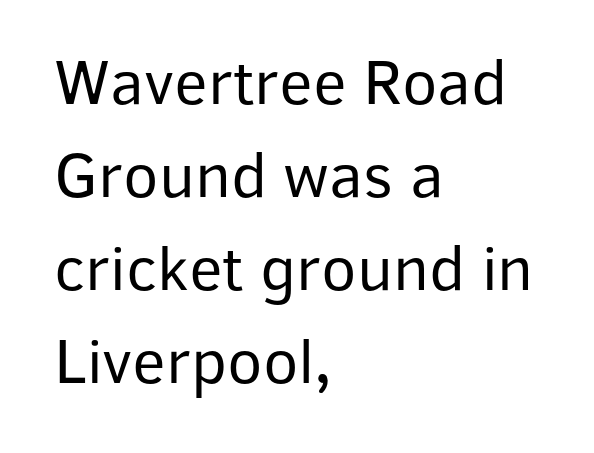
The image shows 65 px regular-weight sans-serif type, upright; set left-aligned, normal line spacing (1.43x), normal letter spacing, not underlined; low stroke contrast and a medium x-height.
